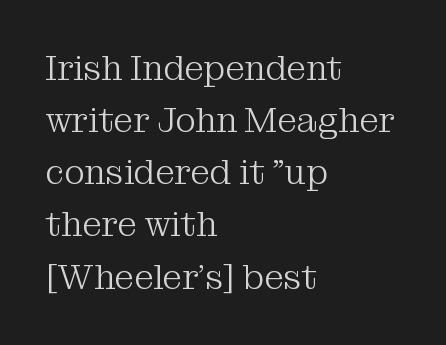
{"serif": "yes", "italic": "no", "bold": "no", "weight": "light", "width": "normal", "stroke_contrast": "medium", "x_height": "medium", "monospaced": "no", "underline": "no", "align": "left", "line_spacing": "normal", "line_spacing_ratio": 1.49, "letter_spacing": "normal", "letter_spacing_em": 0.0, "glyph_px": 35}
